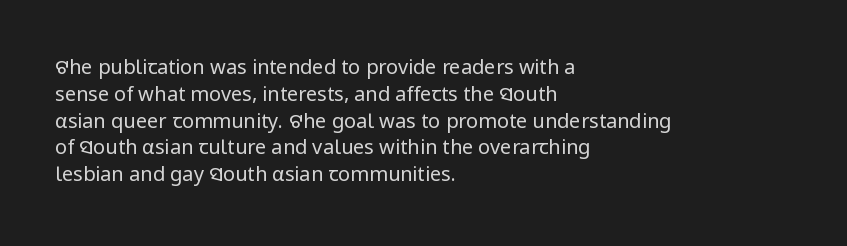
Unlike italic type, these characters show no tilt at all. Honestly, there is no underline to notice here at all. The ragged edge is on the right, which tells us the setting is flush left. Tracking here is standard; glyphs follow each other at the usual distance.
